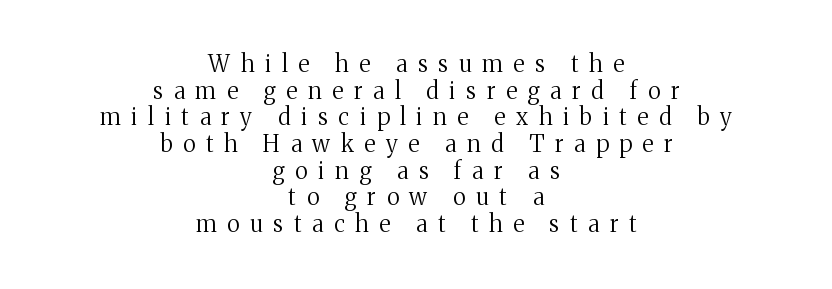
{"italic": "no", "bold": "no", "underline": "no", "align": "center", "line_spacing_ratio": 1.16, "letter_spacing": "wide", "letter_spacing_em": 0.47, "glyph_px": 23}
